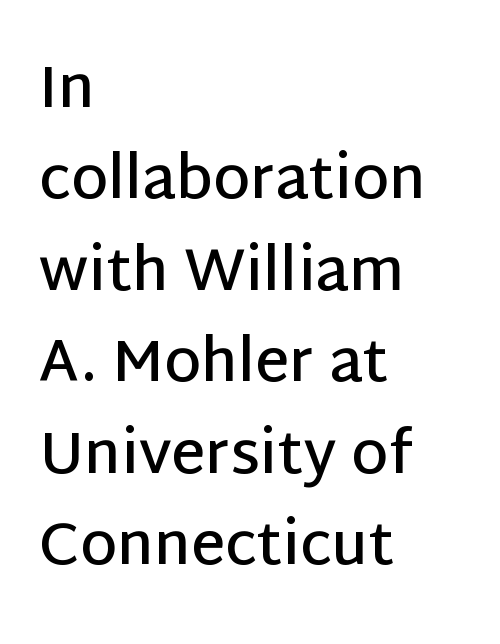
Q: Is the text bold? A: Semi-bold.
Q: Is the text italic (slanted)? A: No, it is upright.
Q: Is the typeface a serif or a sans-serif typeface? A: Sans-serif.
Q: Is the text underlined? A: No.
Q: How is the paragraph aligned? A: Left-aligned.
Q: Is the spacing between letters normal or unusually wide? A: Normal.
Q: Is the spacing between lines tight, normal or loose? A: Normal.
Q: Width (condensed, normal, or wide)? A: Normal.
Q: Stroke contrast? A: Low.
Q: x-height? A: Large.
Q: Monospaced? A: No.
